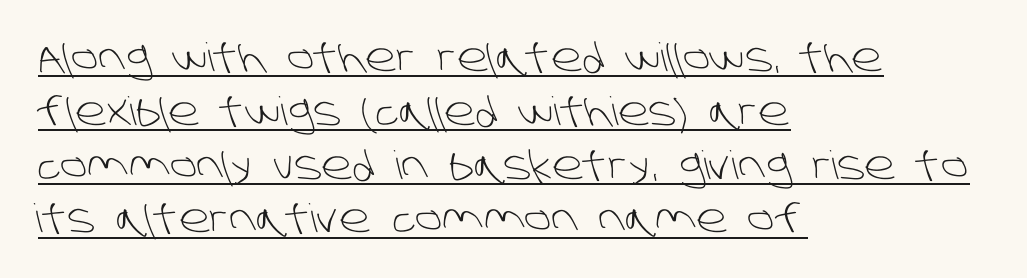
Note the varied advance widths — an 'i' is clearly narrower than an 'm'. Heaviness? Minimal to ordinary, like unemphasized prose. This sample uses plain, unmodified letter spacing. Observe the absence of serifs on each vertical stroke in this sample. Quick note: interline space is typical.
